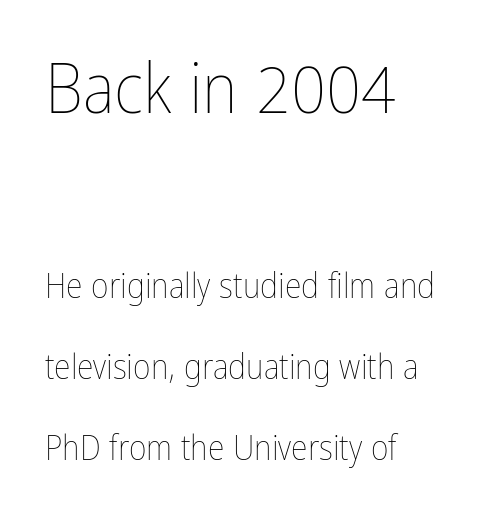
Q: Is the text bold? A: No.
Q: Is the text italic (slanted)? A: No, it is upright.
Q: Is the text underlined? A: No.
Q: How is the paragraph aligned? A: Left-aligned.
Q: Is the spacing between letters normal or unusually wide? A: Normal.
Q: Is the spacing between lines tight, normal or loose? A: Loose.
Q: Which block of text is set in a larger size, the first (top) or the second (bottom)? A: The first (top) one.
Q: Width (condensed, normal, or wide)? A: Condensed.
Q: Stroke contrast? A: Low.
Q: x-height? A: Medium.
Q: Monospaced? A: No.
